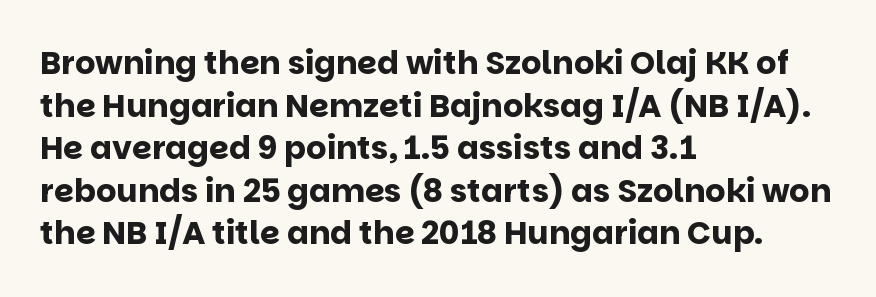
Q: Is the text bold? A: Yes.
Q: Is the text italic (slanted)? A: No, it is upright.
Q: Is the typeface a serif or a sans-serif typeface? A: Sans-serif.
Q: Is the text underlined? A: No.
Q: How is the paragraph aligned? A: Left-aligned.
Q: Is the spacing between letters normal or unusually wide? A: Normal.
Q: Is the spacing between lines tight, normal or loose? A: Normal.
Q: Width (condensed, normal, or wide)? A: Normal.
Q: Stroke contrast? A: Low.
Q: x-height? A: Large.
Q: Monospaced? A: No.
